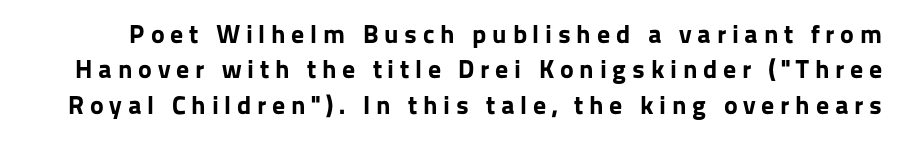
{"italic": "no", "bold": "yes", "underline": "no", "line_spacing": "normal", "line_spacing_ratio": 1.36, "letter_spacing": "wide", "letter_spacing_em": 0.22, "glyph_px": 26}
